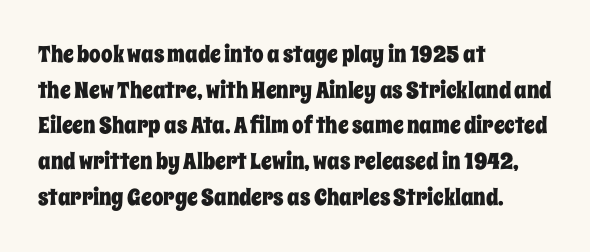
Q: Is the text italic (slanted)? A: No, it is upright.
Q: Is the text underlined? A: No.
Q: How is the paragraph aligned? A: Left-aligned.
Q: Is the spacing between letters normal or unusually wide? A: Normal.
Q: Is the spacing between lines tight, normal or loose? A: Normal.
